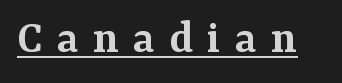
The letters advance in unequal steps, a hallmark of proportional type. On the weight axis this lands at semibold, roughly 600. The typography opts for an upright posture over an oblique one. The characters display serif detailing at their extremities. Descenders here cross a horizontal rule under the line. The gaps between neighbouring characters are conspicuously large.
